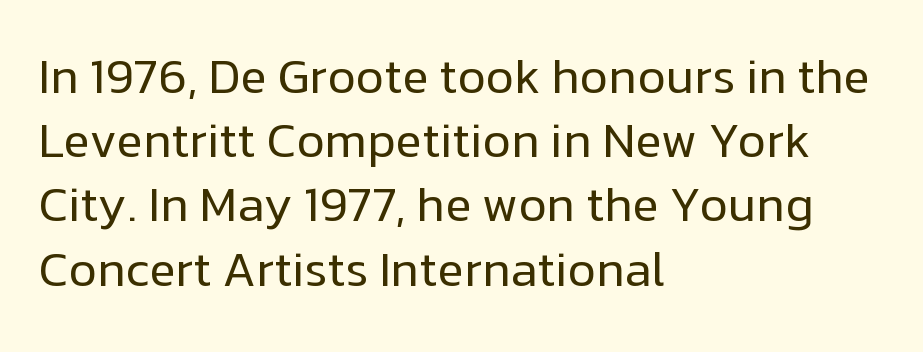
Q: Is the text bold? A: No.
Q: Is the text italic (slanted)? A: No, it is upright.
Q: Is the typeface a serif or a sans-serif typeface? A: Sans-serif.
Q: Is the text underlined? A: No.
Q: How is the paragraph aligned? A: Left-aligned.
Q: Is the spacing between letters normal or unusually wide? A: Normal.
Q: Is the spacing between lines tight, normal or loose? A: Normal.
Q: Width (condensed, normal, or wide)? A: Normal.
Q: Stroke contrast? A: Low.
Q: x-height? A: Medium.
Q: Monospaced? A: No.
